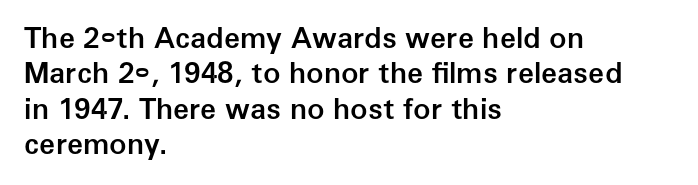
Q: Is the text bold? A: Semi-bold.
Q: Is the text italic (slanted)? A: No, it is upright.
Q: Is the typeface a serif or a sans-serif typeface? A: Sans-serif.
Q: Is the text underlined? A: No.
Q: How is the paragraph aligned? A: Left-aligned.
Q: Is the spacing between letters normal or unusually wide? A: Normal.
Q: Width (condensed, normal, or wide)? A: Normal.
Q: Stroke contrast? A: Low.
Q: x-height? A: Medium.
Q: Monospaced? A: No.
